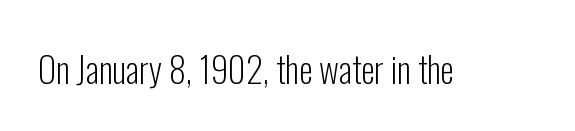
{"serif": "no", "italic": "no", "bold": "no", "weight": "light", "width": "condensed", "stroke_contrast": "low", "x_height": "medium", "monospaced": "no", "underline": "no", "letter_spacing": "normal", "letter_spacing_em": 0.0, "glyph_px": 35}
